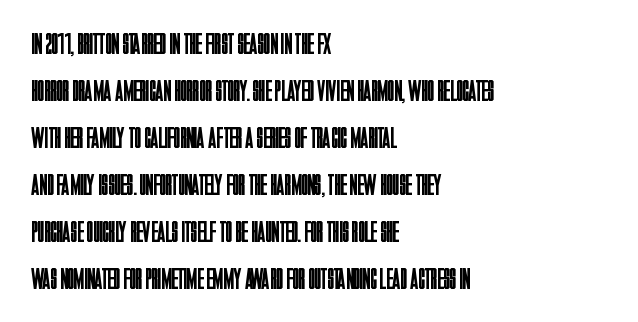
Each letter keeps its own natural width here, so spacing adapts to shape. These lines were composed using upright roman letters. Alignment: flush left. Quick note: interline space is typical. Bold? No — there's no thickening of the strokes. The tracking reads as untouched default to a designer's eye.
